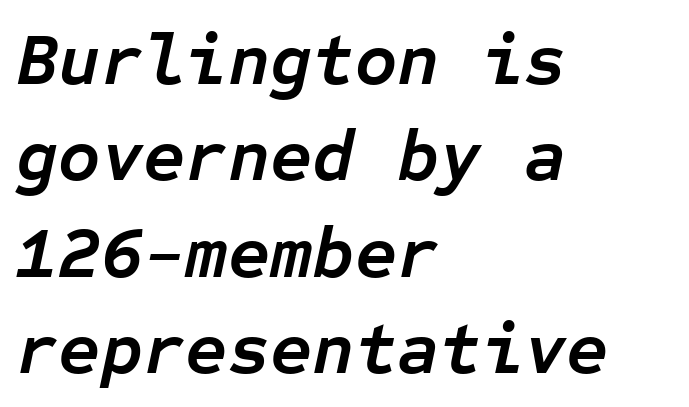
The image shows 73 px semibold type, italic (leaning right), monospaced; set left-aligned, normal line spacing (1.32x), normal letter spacing, not underlined; low stroke contrast and a medium x-height.
